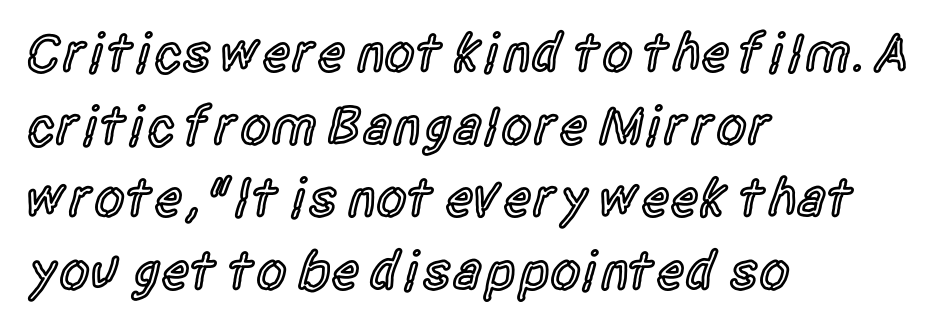
The lines in this sample share a left origin and differ only in where they stop. Characters follow at the spacing the type designer built in. Examine the stroke ends and you'll find no serifs.
